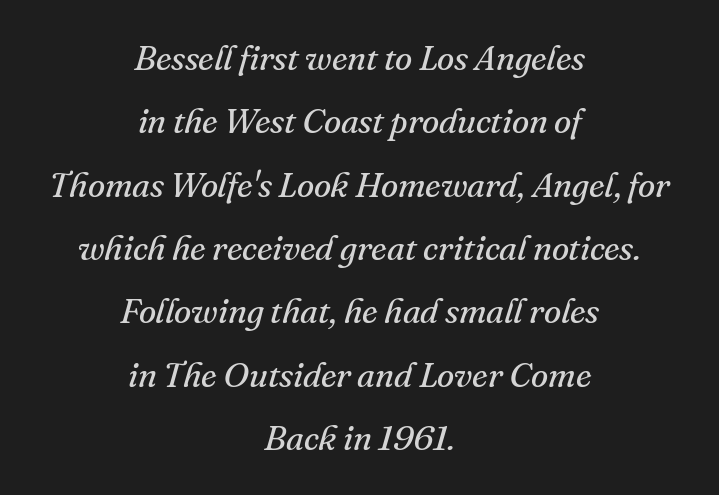
The image shows 35 px regular-weight serif type, italic (leaning right); set centered, line spacing 1.81x, normal letter spacing, not underlined; medium stroke contrast and a small x-height.
